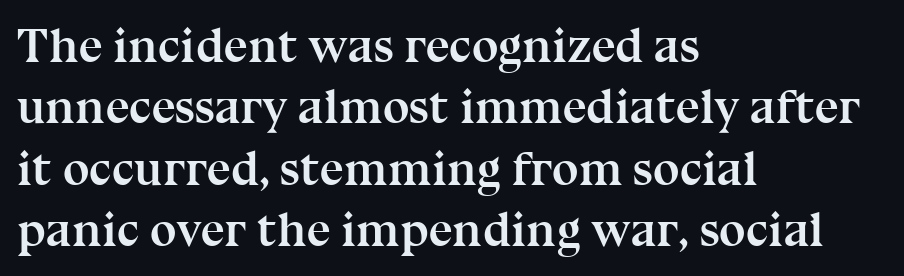
Q: Is the text bold? A: Yes.
Q: Is the text italic (slanted)? A: No, it is upright.
Q: Is the typeface a serif or a sans-serif typeface? A: Serif.
Q: Is the text underlined? A: No.
Q: How is the paragraph aligned? A: Left-aligned.
Q: Is the spacing between letters normal or unusually wide? A: Normal.
Q: Is the spacing between lines tight, normal or loose? A: Normal.
Q: Width (condensed, normal, or wide)? A: Normal.
Q: Stroke contrast? A: Medium.
Q: x-height? A: Medium.
Q: Monospaced? A: No.
